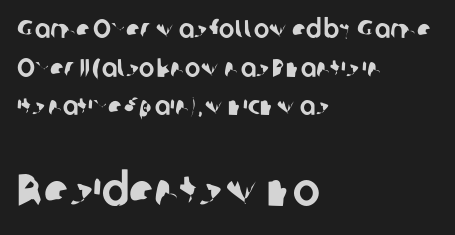
Q: Is the typeface a serif or a sans-serif typeface? A: Sans-serif.
Q: Is the text underlined? A: No.
Q: How is the paragraph aligned? A: Left-aligned.
Q: Is the spacing between letters normal or unusually wide? A: Normal.
Q: Is the spacing between lines tight, normal or loose? A: Normal.
Q: Which block of text is set in a larger size, the first (top) or the second (bottom)? A: The second (bottom) one.
Q: Width (condensed, normal, or wide)? A: Normal.
Q: Stroke contrast? A: Low.
Q: x-height? A: Medium.
Q: Monospaced? A: No.
